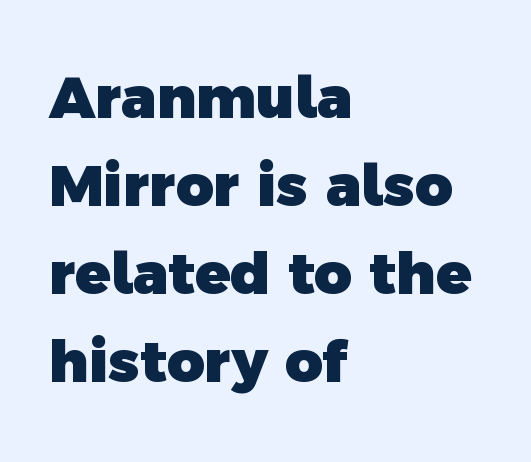
The lines are quadded left. Letterform terminals end flat and unadorned throughout the passage. The space directly below the letters is spotless. The rendering uses a moderate line-height, typical for paragraphs. Default kerning and tracking; the words read as compact shapes. These lines are rendered in a variable-pitch font.
